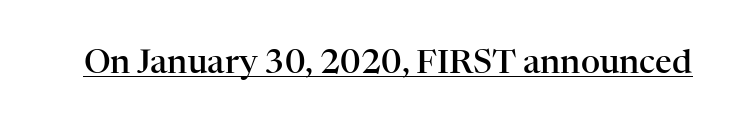
Q: Is the text bold? A: Semi-bold.
Q: Is the text italic (slanted)? A: No, it is upright.
Q: Is the typeface a serif or a sans-serif typeface? A: Serif.
Q: Is the text underlined? A: Yes.
Q: Is the spacing between letters normal or unusually wide? A: Normal.
Q: Width (condensed, normal, or wide)? A: Normal.
Q: Stroke contrast? A: High.
Q: x-height? A: Medium.
Q: Monospaced? A: No.
